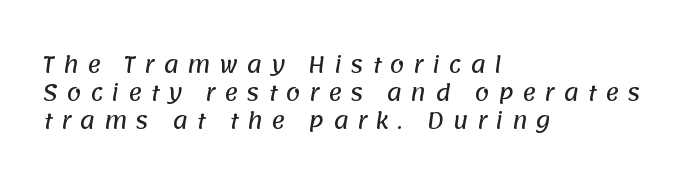
Nobody drew a line under any word here. The rendering anchors every line to the left-hand side. Observe the wide spacing: letters keep a clear distance from each other. A typesetter would call this leading conventional body-copy spacing.
